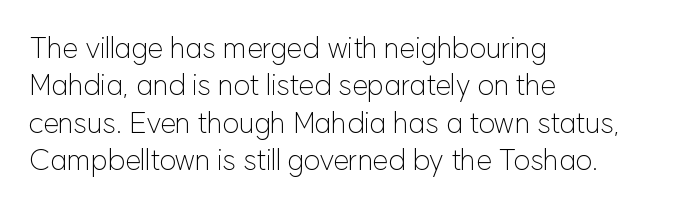
{"serif": "no", "italic": "no", "bold": "no", "weight": "light", "width": "normal", "stroke_contrast": "low", "x_height": "medium", "monospaced": "no", "underline": "no", "align": "left", "line_spacing": "normal", "line_spacing_ratio": 1.29, "letter_spacing": "normal", "letter_spacing_em": 0.0, "glyph_px": 29}
